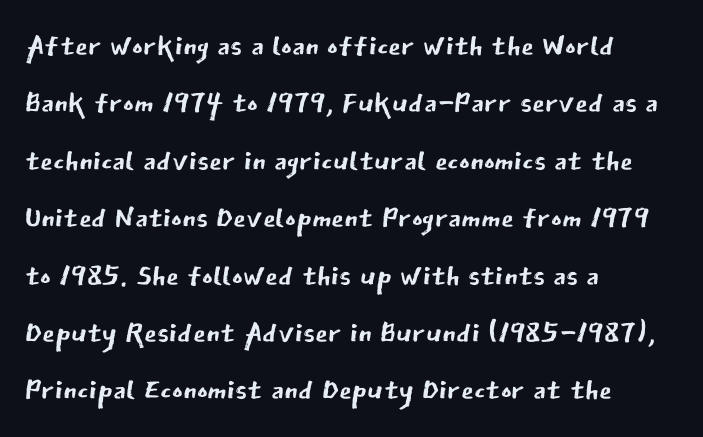
{"serif": "no", "italic": "no", "bold": "no", "weight": "regular", "width": "normal", "stroke_contrast": "low", "x_height": "medium", "monospaced": "no", "underline": "no", "align": "left", "line_spacing": "normal", "line_spacing_ratio": 1.4, "letter_spacing": "normal", "letter_spacing_em": 0.0, "glyph_px": 41}
